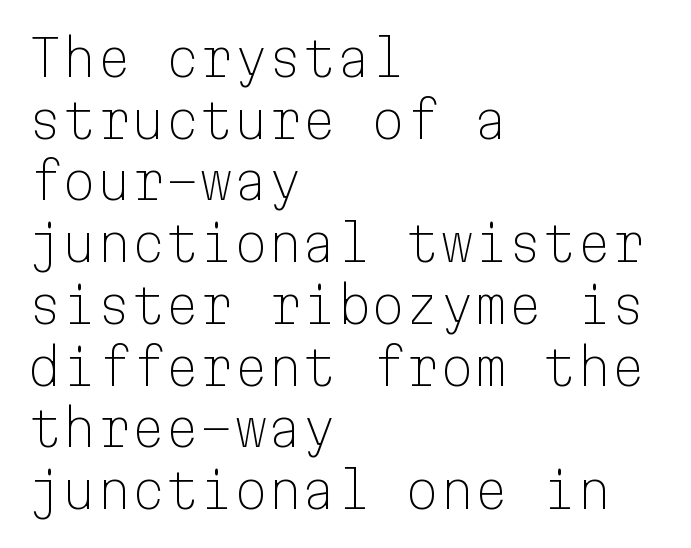
Weight: regular or lighter. The passage shown is typed in a monospace face where columns stay perfectly aligned. Type without underlining. Serifs: no, the terminals of the letterforms are clean. Regarding leading, the lines here are spaced in the standard way. Every stem runs plumb, perpendicular to the baseline.
